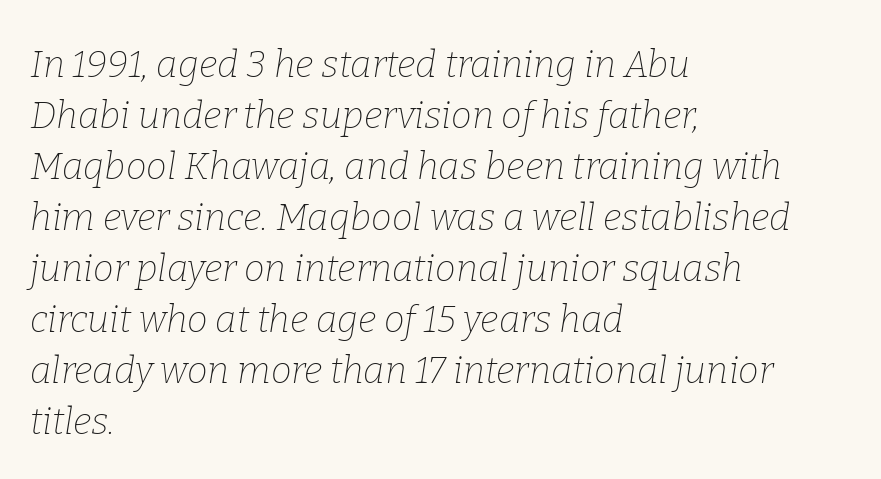
Q: Is the text bold? A: No.
Q: Is the text italic (slanted)? A: Yes, it leans right by about 9 degrees.
Q: Is the typeface a serif or a sans-serif typeface? A: Serif.
Q: Is the text underlined? A: No.
Q: How is the paragraph aligned? A: Left-aligned.
Q: Is the spacing between letters normal or unusually wide? A: Normal.
Q: Is the spacing between lines tight, normal or loose? A: Normal.
Q: Width (condensed, normal, or wide)? A: Normal.
Q: Stroke contrast? A: Low.
Q: x-height? A: Medium.
Q: Monospaced? A: No.
